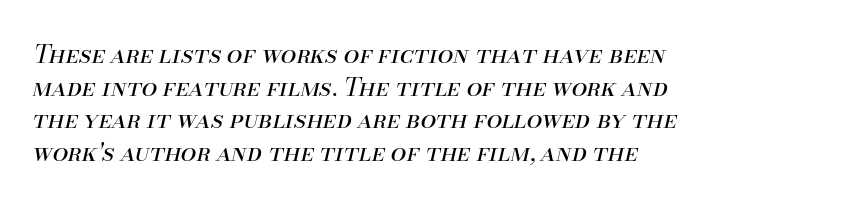
{"italic": "yes", "lean": "right", "slant_degrees": 13, "bold": "no", "underline": "no", "align": "left", "line_spacing": "normal", "line_spacing_ratio": 1.31, "letter_spacing": "normal", "letter_spacing_em": 0.0, "glyph_px": 25}
